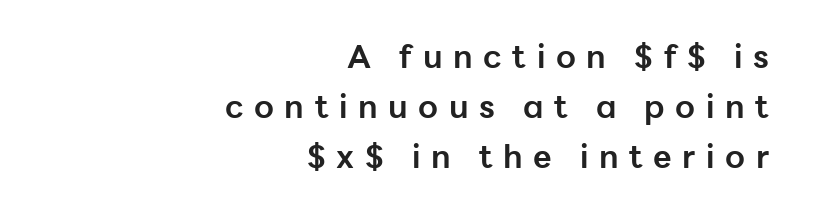
Q: Is the text bold? A: Yes.
Q: Is the text italic (slanted)? A: No, it is upright.
Q: Is the typeface a serif or a sans-serif typeface? A: Sans-serif.
Q: Is the text underlined? A: No.
Q: How is the paragraph aligned? A: Right-aligned.
Q: Is the spacing between letters normal or unusually wide? A: Unusually wide.
Q: Is the spacing between lines tight, normal or loose? A: Normal.
Q: Width (condensed, normal, or wide)? A: Normal.
Q: Stroke contrast? A: Low.
Q: x-height? A: Medium.
Q: Monospaced? A: No.
